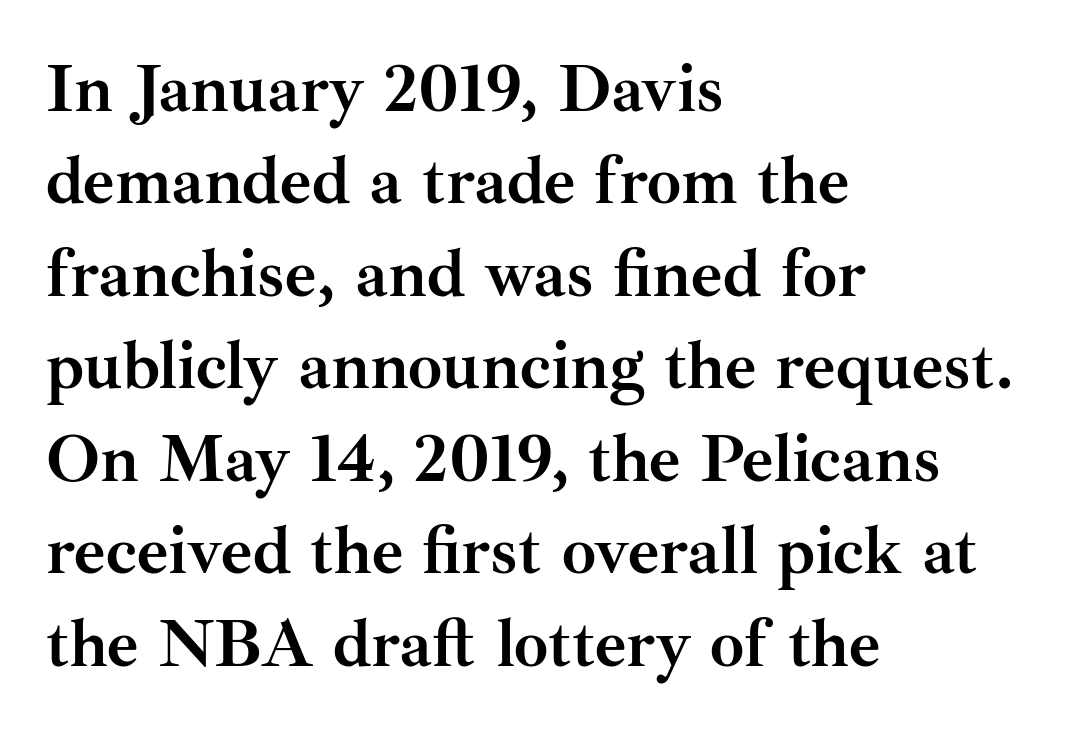
Font category for this specimen: serif. Baseline-to-baseline distance is the conventional proportion of letter height. The lettering holds an erect, upright posture throughout. The typesetter chose a ragged-right arrangement here. Look at the stroke-to-counter ratio: heavy, a bold.
